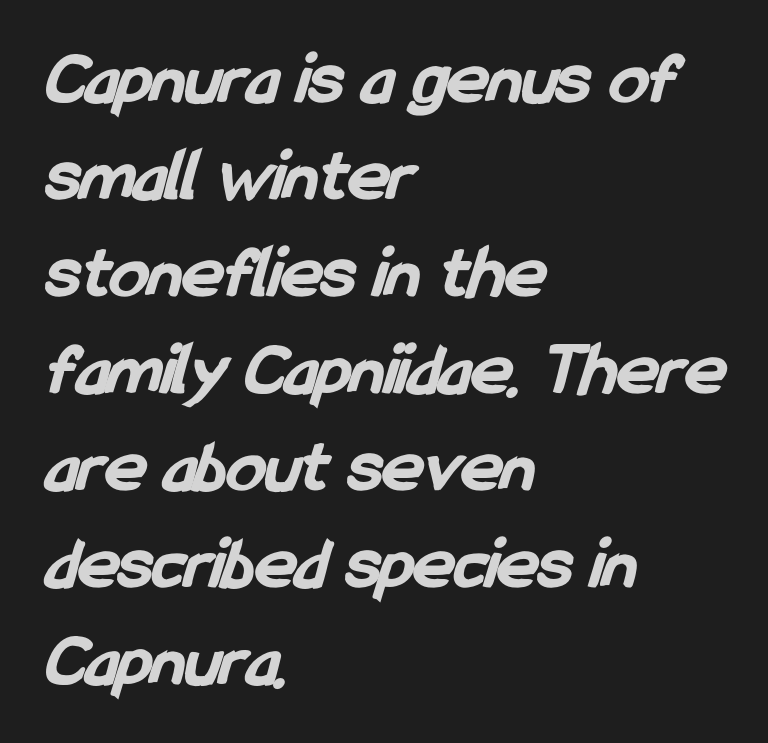
The image shows 77 px bold, condensed sans-serif type; set left-aligned, normal line spacing (1.26x), normal letter spacing, not underlined; low stroke contrast and a medium x-height.
